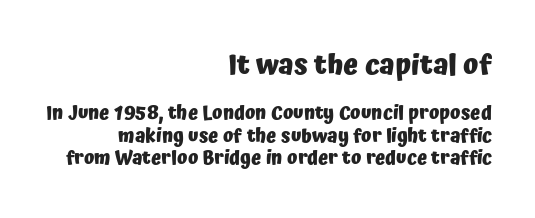
Rule under the text: the space is simply empty. These lines are composed in type without serifs. Every character sits straight up, as roman type does. Character widths vary here, with narrow letters taking less room than wide ones.
